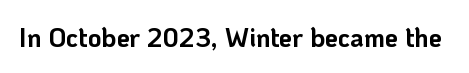
Q: Is the text bold? A: Yes.
Q: Is the text italic (slanted)? A: No, it is upright.
Q: Is the text underlined? A: No.
Q: Is the spacing between letters normal or unusually wide? A: Normal.
